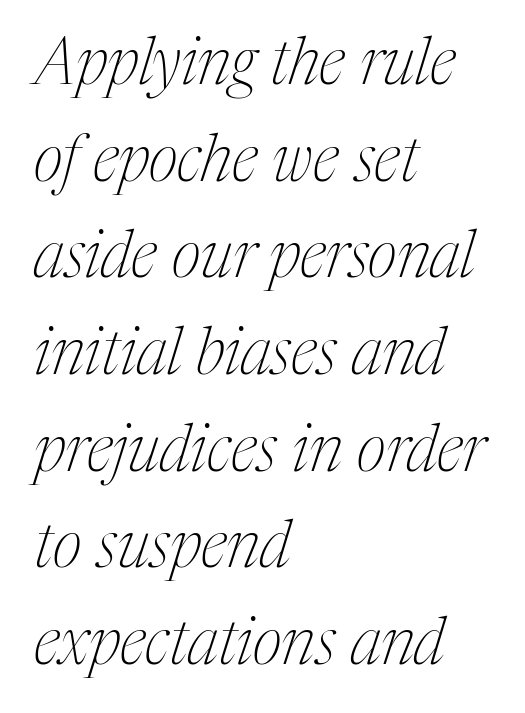
Q: Is the text bold? A: No.
Q: Is the text italic (slanted)? A: Yes, it leans right by about 17 degrees.
Q: Is the typeface a serif or a sans-serif typeface? A: Serif.
Q: Is the text underlined? A: No.
Q: How is the paragraph aligned? A: Left-aligned.
Q: Is the spacing between letters normal or unusually wide? A: Normal.
Q: Is the spacing between lines tight, normal or loose? A: Normal.
Q: Width (condensed, normal, or wide)? A: Condensed.
Q: Stroke contrast? A: Medium.
Q: x-height? A: Medium.
Q: Monospaced? A: No.
